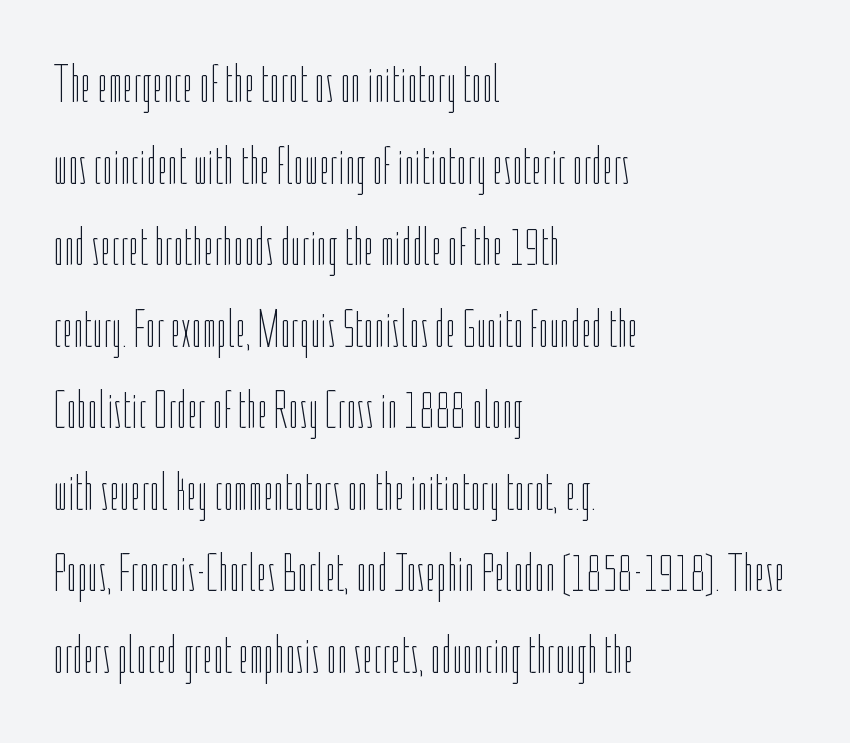
The image shows 54 px thin, condensed type, upright; set left-aligned, normal line spacing (1.51x), normal letter spacing, not underlined; low stroke contrast and a medium x-height.
